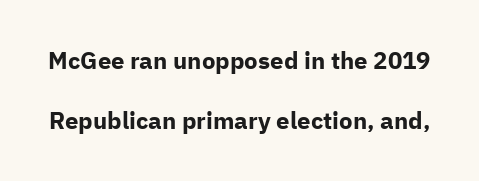
{"italic": "no", "bold": "yes", "underline": "no", "line_spacing": "loose", "line_spacing_ratio": 2.48, "letter_spacing": "normal", "letter_spacing_em": 0.0, "glyph_px": 24}
